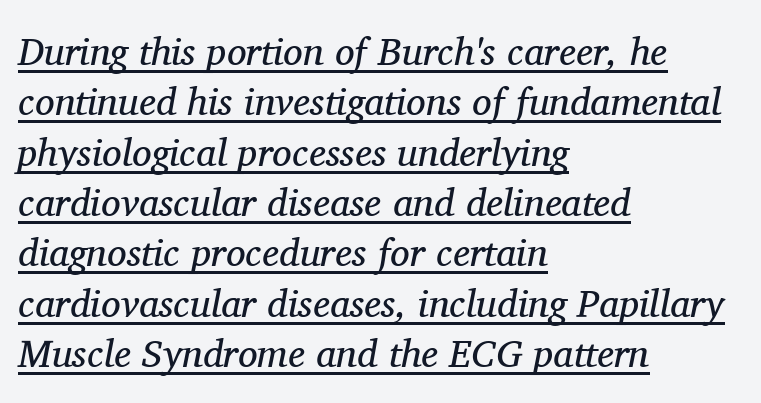
Q: Is the text bold? A: No.
Q: Is the text italic (slanted)? A: Yes, it leans right by about 11 degrees.
Q: Is the typeface a serif or a sans-serif typeface? A: Serif.
Q: Is the text underlined? A: Yes.
Q: How is the paragraph aligned? A: Left-aligned.
Q: Is the spacing between letters normal or unusually wide? A: Normal.
Q: Is the spacing between lines tight, normal or loose? A: Normal.
Q: Width (condensed, normal, or wide)? A: Normal.
Q: Stroke contrast? A: Medium.
Q: x-height? A: Medium.
Q: Monospaced? A: No.
